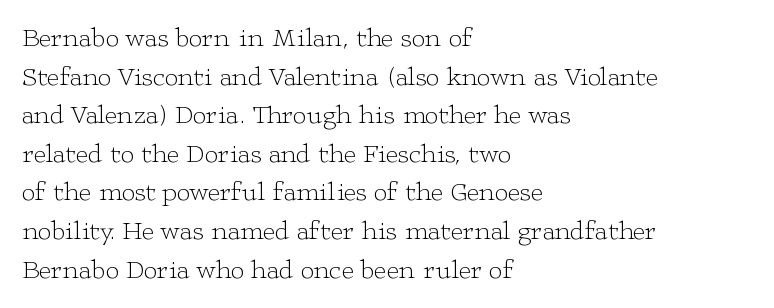
The image shows 27 px text type, upright; set left-aligned, normal line spacing (1.43x), normal letter spacing, not underlined.
